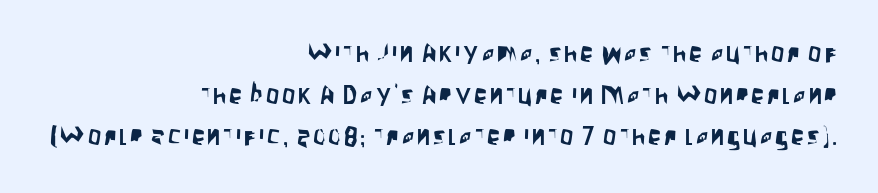
The image shows 26 px text type, upright; set right-aligned, normal line spacing (1.6x), not underlined.
